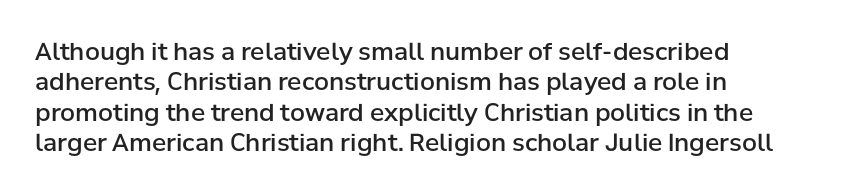
The paragraph shown leans on its left margin. A bit beefed up — I'd call it semibold rather than bold. The area under the type is left untouched. The horizontal fit of the characters is conventional and even. Students, observe: this is what conventionally led text looks like.
